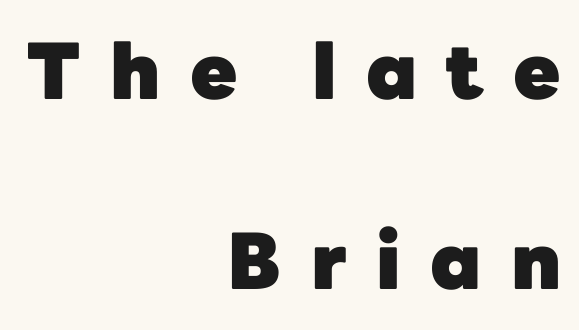
Q: Is the text bold? A: Yes.
Q: Is the text italic (slanted)? A: No, it is upright.
Q: Is the typeface a serif or a sans-serif typeface? A: Sans-serif.
Q: Is the text underlined? A: No.
Q: How is the paragraph aligned? A: Right-aligned.
Q: Is the spacing between letters normal or unusually wide? A: Unusually wide.
Q: Is the spacing between lines tight, normal or loose? A: Loose.
Q: Width (condensed, normal, or wide)? A: Normal.
Q: Stroke contrast? A: Low.
Q: x-height? A: Medium.
Q: Monospaced? A: No.
